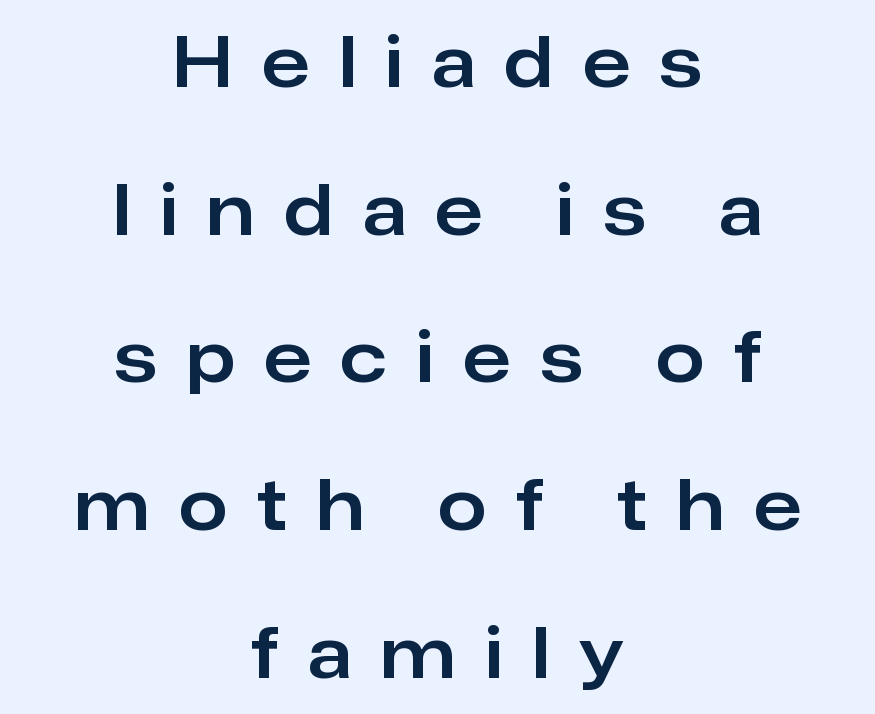
Q: Is the text italic (slanted)? A: No, it is upright.
Q: Is the typeface a serif or a sans-serif typeface? A: Sans-serif.
Q: Is the text underlined? A: No.
Q: How is the paragraph aligned? A: Centered.
Q: Is the spacing between letters normal or unusually wide? A: Unusually wide.
Q: Is the spacing between lines tight, normal or loose? A: Loose.
Q: Width (condensed, normal, or wide)? A: Normal.
Q: Stroke contrast? A: Low.
Q: x-height? A: Medium.
Q: Monospaced? A: No.
